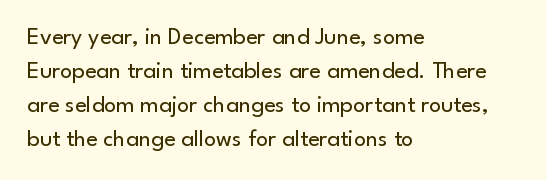
{"italic": "no", "bold": "no", "underline": "no", "align": "left", "line_spacing": "normal", "line_spacing_ratio": 1.42, "letter_spacing": "normal", "letter_spacing_em": 0.0, "glyph_px": 24}
